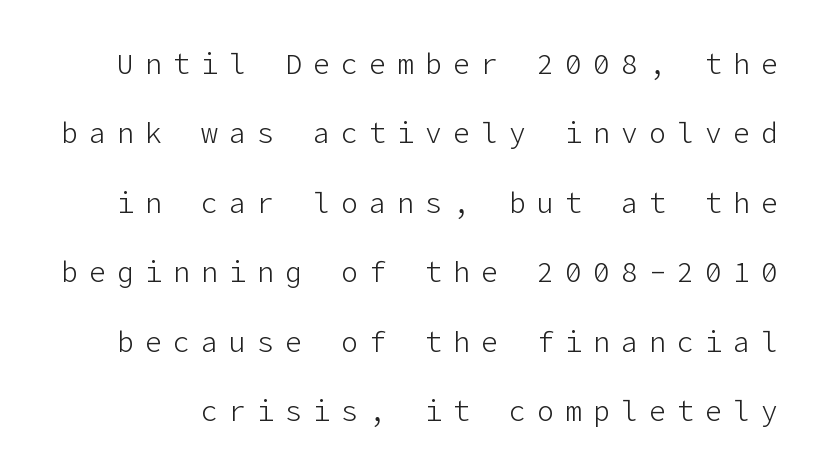
The image shows 28 px light sans-serif type, upright; set loose line spacing (2.48x), unusually wide letter spacing (+0.4 em), not underlined; low stroke contrast and a medium x-height.
